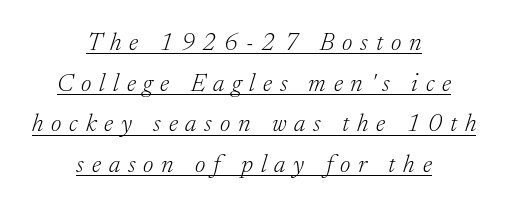
Q: Is the text bold? A: No.
Q: Is the text italic (slanted)? A: Yes, it leans right by about 17 degrees.
Q: Is the text underlined? A: Yes.
Q: How is the paragraph aligned? A: Centered.
Q: Is the spacing between letters normal or unusually wide? A: Unusually wide.
Q: Is the spacing between lines tight, normal or loose? A: Normal.
